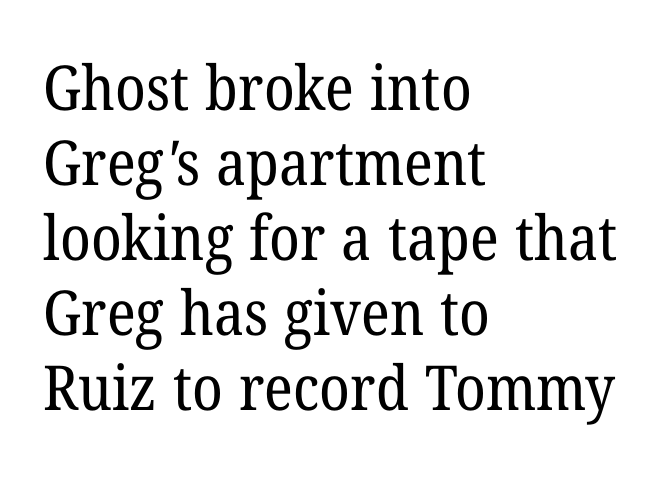
The image shows 62 px regular-weight serif type; set left-aligned, line spacing 1.21x, normal letter spacing, not underlined; low stroke contrast and a medium x-height.
